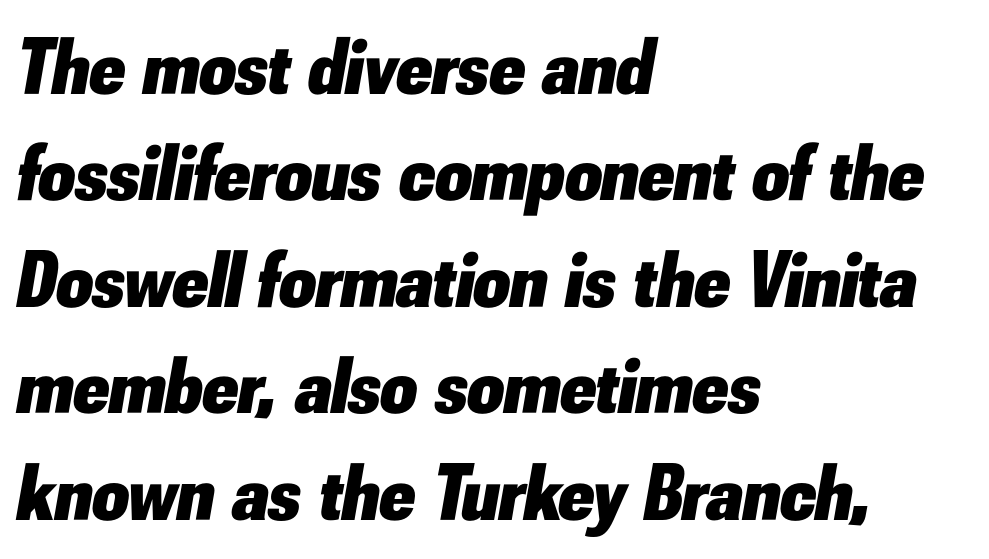
Q: Is the text bold? A: Yes.
Q: Is the text italic (slanted)? A: Yes, it leans right by about 10 degrees.
Q: Is the text underlined? A: No.
Q: How is the paragraph aligned? A: Left-aligned.
Q: Is the spacing between letters normal or unusually wide? A: Normal.
Q: Is the spacing between lines tight, normal or loose? A: Normal.
Q: Width (condensed, normal, or wide)? A: Normal.
Q: Stroke contrast? A: Low.
Q: x-height? A: Small.
Q: Monospaced? A: No.
